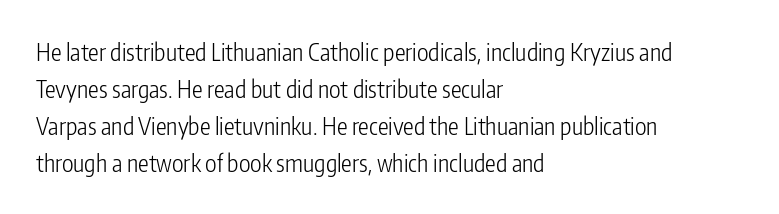
{"italic": "no", "bold": "no", "underline": "no", "align": "left", "line_spacing": "normal", "line_spacing_ratio": 1.54, "letter_spacing": "normal", "letter_spacing_em": 0.0, "glyph_px": 24}
